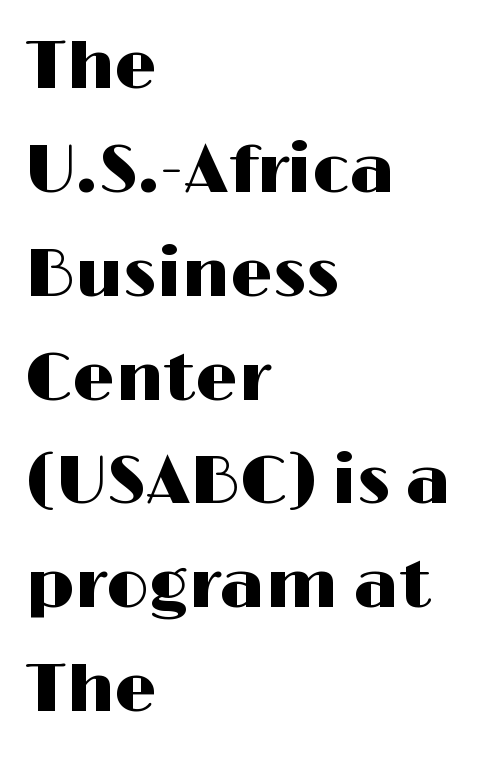
The passage is arranged the way most books set body copy — flush left. What stands out about the letter spacing? Nothing — it is the standard amount. Ascenders rise straight up at ninety degrees. This sample has the flowing, uneven cadence of proportional lettering. Decoration check: the copy has no underline.
